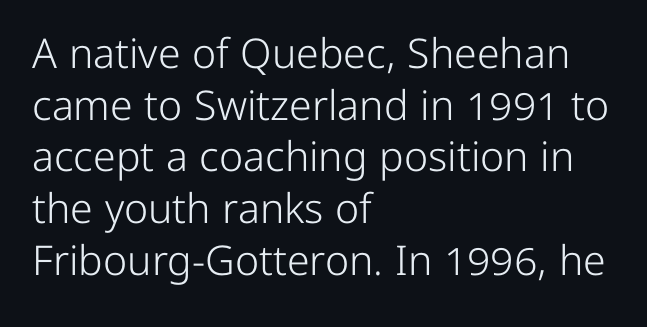
{"serif": "no", "italic": "no", "bold": "no", "weight": "light", "width": "normal", "stroke_contrast": "low", "x_height": "medium", "monospaced": "no", "underline": "no", "align": "left", "line_spacing": "normal", "line_spacing_ratio": 1.26, "letter_spacing": "normal", "letter_spacing_em": 0.0, "glyph_px": 41}
